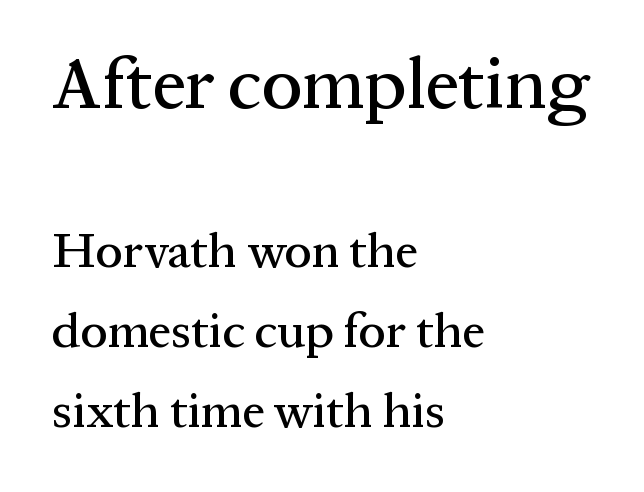
Q: Is the text italic (slanted)? A: No, it is upright.
Q: Is the typeface a serif or a sans-serif typeface? A: Serif.
Q: Is the text underlined? A: No.
Q: How is the paragraph aligned? A: Left-aligned.
Q: Is the spacing between letters normal or unusually wide? A: Normal.
Q: Is the spacing between lines tight, normal or loose? A: Normal.
Q: Which block of text is set in a larger size, the first (top) or the second (bottom)? A: The first (top) one.
Q: Width (condensed, normal, or wide)? A: Normal.
Q: Stroke contrast? A: Medium.
Q: x-height? A: Medium.
Q: Monospaced? A: No.
